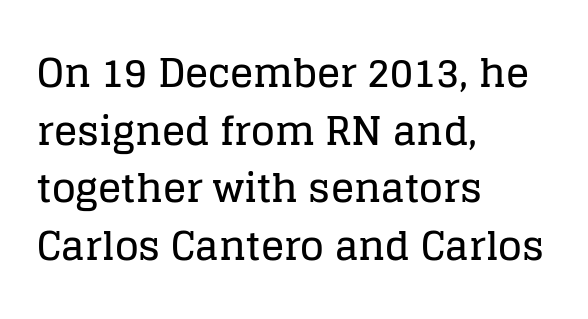
{"serif": "yes", "italic": "no", "width": "normal", "stroke_contrast": "low", "x_height": "large", "monospaced": "no", "underline": "no", "align": "left", "line_spacing": "normal", "line_spacing_ratio": 1.48, "letter_spacing": "normal", "letter_spacing_em": 0.0, "glyph_px": 39}
